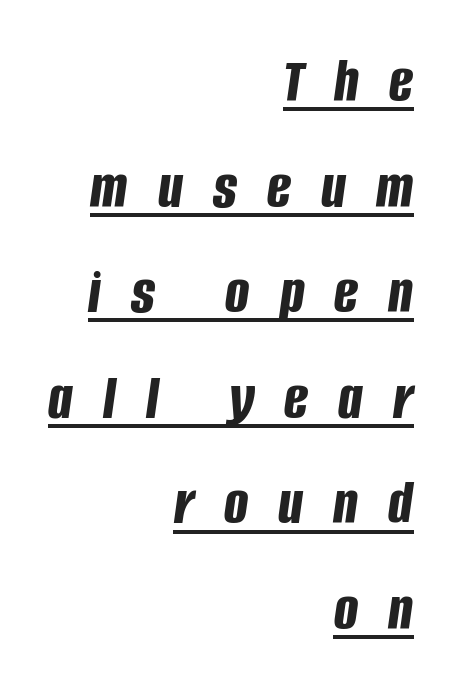
The letters advance in unequal steps, a hallmark of proportional type. The text block is weighted toward the right margin, trailing off unevenly leftward. Glance below the letters and you will spot a drawn line. Italic? Definitely — the glyphs are oblique. The line texture is sparse and dotted thanks to wide tracking.
